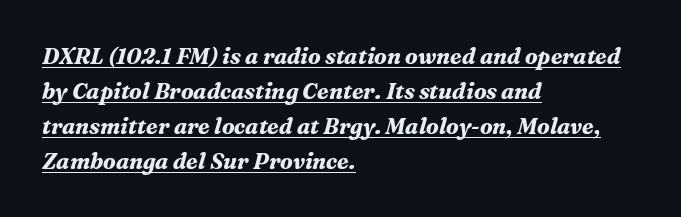
{"italic": "yes", "lean": "right", "slant_degrees": 16, "bold": "yes", "underline": "yes", "align": "left", "line_spacing": "normal", "line_spacing_ratio": 1.59, "letter_spacing": "normal", "letter_spacing_em": 0.0, "glyph_px": 22}
